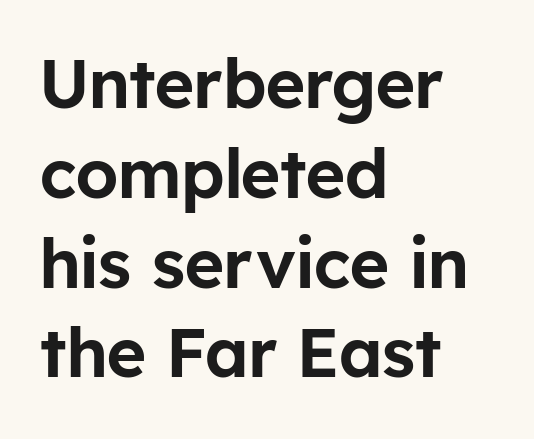
The image shows 68 px sans-serif type, upright; set left-aligned, normal line spacing (1.32x), normal letter spacing, not underlined; low stroke contrast and a medium x-height.
